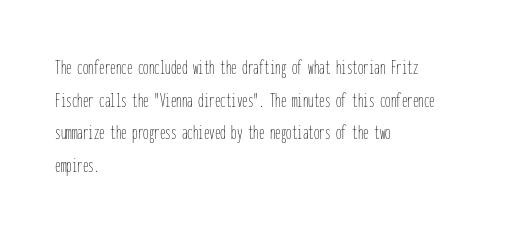
Rows of type keep a routine distance in the vertical direction. The space beneath each line is pristine and unruled. Which margin do the lines hug? The left one — the right edge is uneven. The letterforms sit shoulder to shoulder at normal distance.
